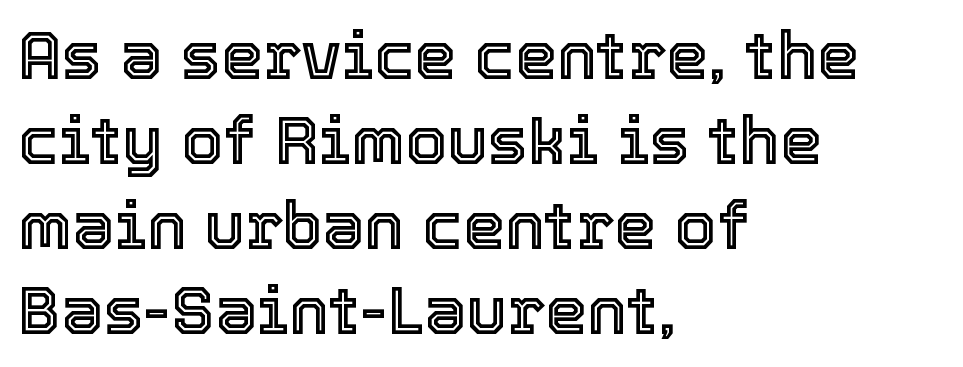
The image shows 67 px text type, upright; set left-aligned, normal line spacing (1.27x), normal letter spacing, not underlined; a medium x-height.
